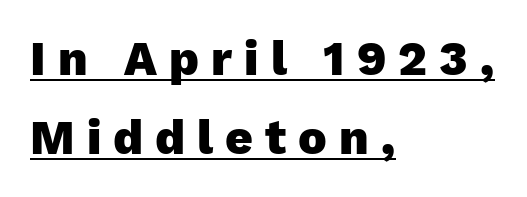
The image shows 48 px heavy sans-serif type, upright; set left-aligned, normal line spacing (1.65x), unusually wide letter spacing (+0.25 em), underlined; low stroke contrast and a medium x-height.
